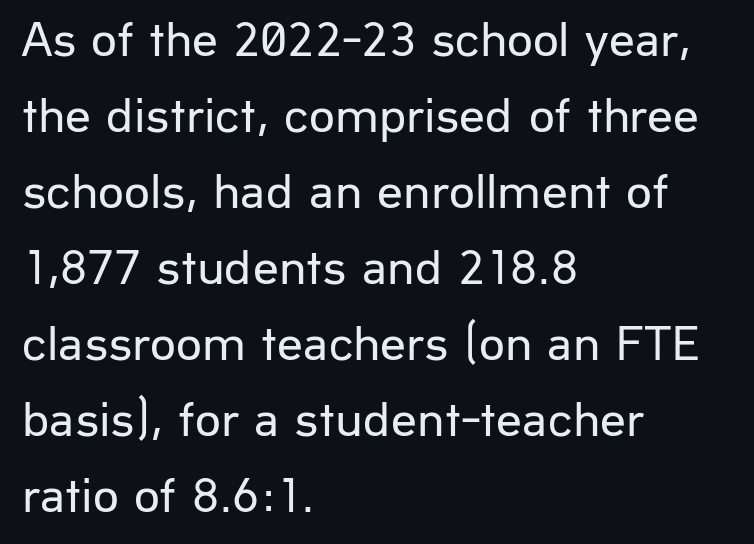
The rendering shows plain stroke endings on the letterforms — a sans-serif design. The letterforms sit shoulder to shoulder at normal distance. Spacing verdict: proportional, widths tailored to each character. No word sits above an underline. The axis of the letterforms is exactly vertical.
